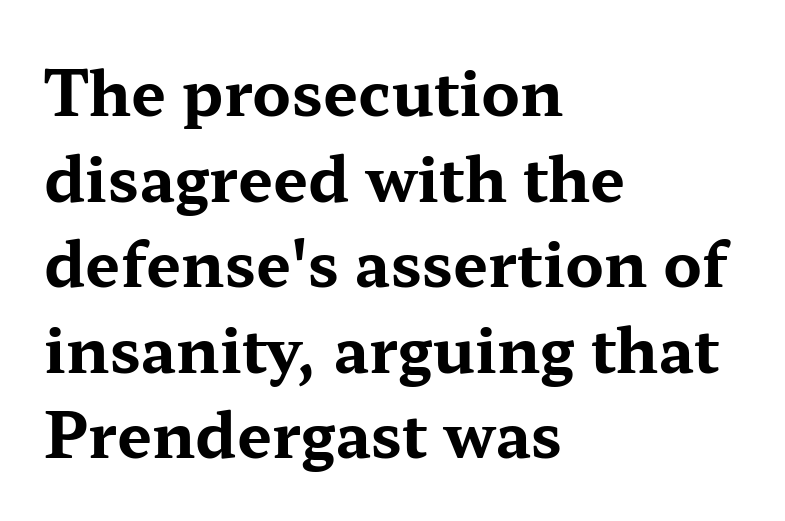
Q: Is the text bold? A: Yes.
Q: Is the text italic (slanted)? A: No, it is upright.
Q: Is the typeface a serif or a sans-serif typeface? A: Serif.
Q: Is the text underlined? A: No.
Q: How is the paragraph aligned? A: Left-aligned.
Q: Is the spacing between letters normal or unusually wide? A: Normal.
Q: Is the spacing between lines tight, normal or loose? A: Normal.
Q: Width (condensed, normal, or wide)? A: Wide.
Q: Stroke contrast? A: Medium.
Q: x-height? A: Medium.
Q: Monospaced? A: No.
